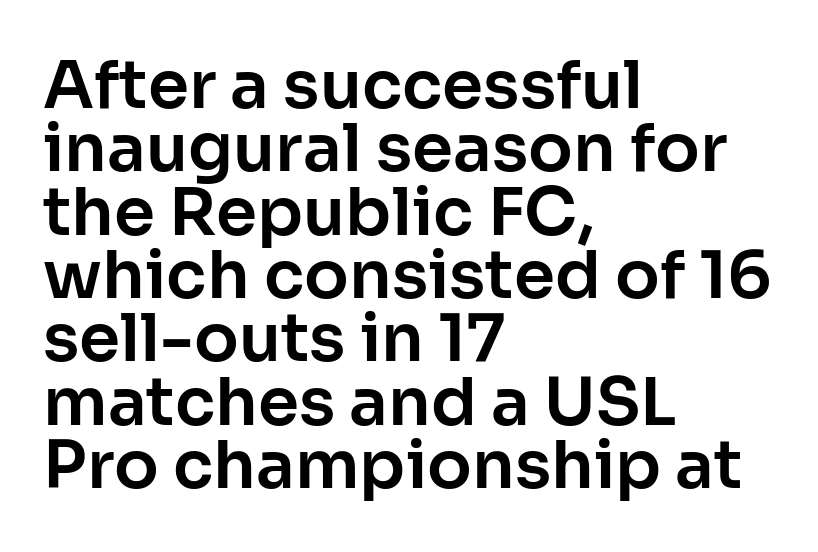
{"serif": "no", "italic": "no", "width": "normal", "stroke_contrast": "low", "x_height": "medium", "monospaced": "no", "underline": "no", "align": "left", "line_spacing": "tight", "line_spacing_ratio": 0.96, "letter_spacing": "normal", "letter_spacing_em": 0.0, "glyph_px": 66}
